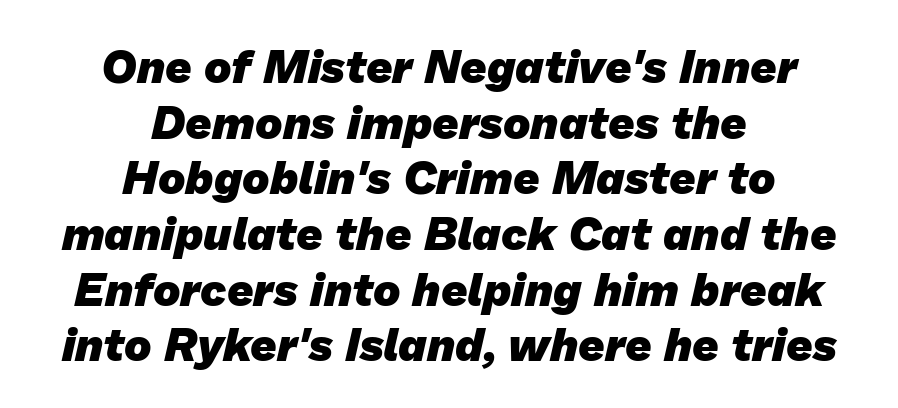
{"serif": "no", "bold": "yes", "weight": "heavy", "width": "normal", "stroke_contrast": "low", "x_height": "medium", "monospaced": "no", "underline": "no", "align": "center", "line_spacing_ratio": 1.21, "letter_spacing": "normal", "letter_spacing_em": 0.0, "glyph_px": 46}
